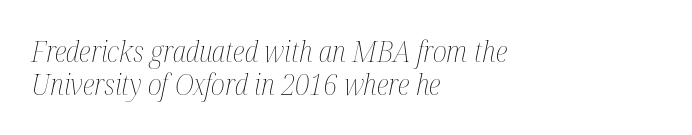
Q: Is the text bold? A: No.
Q: Is the text italic (slanted)? A: Yes, it leans right by about 12 degrees.
Q: Is the text underlined? A: No.
Q: How is the paragraph aligned? A: Left-aligned.
Q: Is the spacing between letters normal or unusually wide? A: Normal.
Q: Is the spacing between lines tight, normal or loose? A: Tight.
Q: Width (condensed, normal, or wide)? A: Condensed.
Q: Stroke contrast? A: Medium.
Q: x-height? A: Medium.
Q: Monospaced? A: No.
